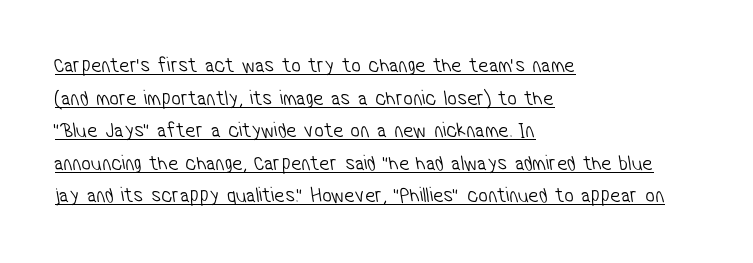
The vertical gap from one line to the next is medium. Glance below the letters and you will spot a drawn line. One-word summary of the alignment: left. The line texture is even and compact thanks to regular tracking.
